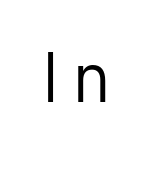
Q: Is the text bold? A: No.
Q: Is the text italic (slanted)? A: No, it is upright.
Q: Is the typeface a serif or a sans-serif typeface? A: Sans-serif.
Q: Is the text underlined? A: No.
Q: Width (condensed, normal, or wide)? A: Normal.
Q: Stroke contrast? A: Low.
Q: x-height? A: Medium.
Q: Monospaced? A: No.
